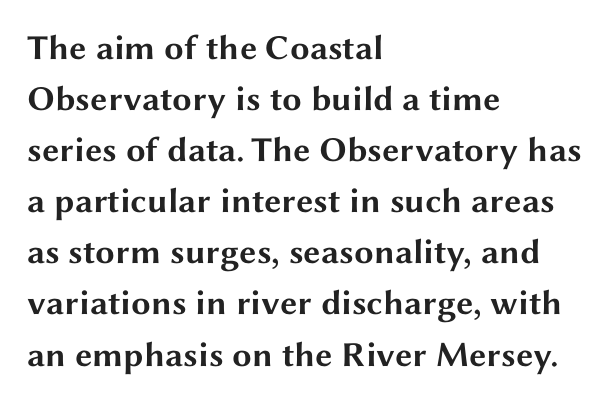
The rendering anchors every line to the left-hand side. This is heavy type, rendered in bold. Type without underlining. Serifs: no, the terminals of the letterforms are clean. Note the varied advance widths — an 'i' is clearly narrower than an 'm'.
